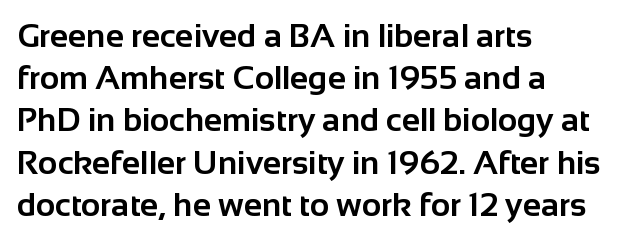
The image shows 33 px bold sans-serif type, upright; set left-aligned, normal line spacing (1.28x), normal letter spacing, not underlined; low stroke contrast and a medium x-height.
